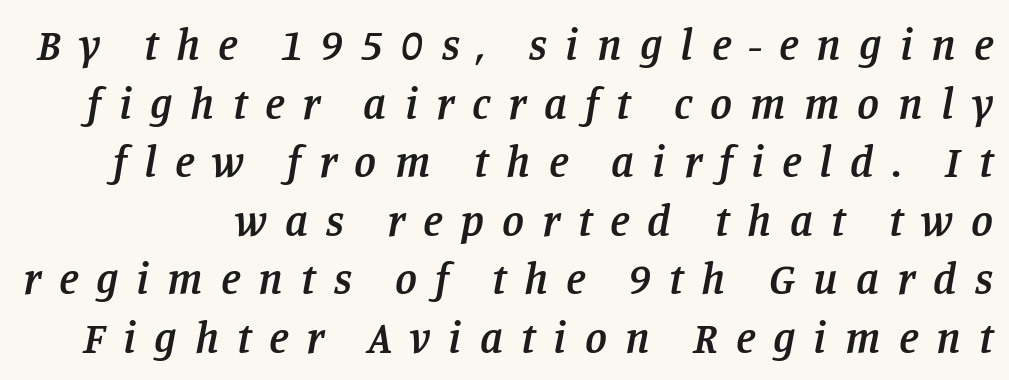
The image shows 44 px semibold serif type, italic (leaning right); set normal line spacing (1.33x), unusually wide letter spacing (+0.41 em), not underlined; low stroke contrast and a large x-height.
